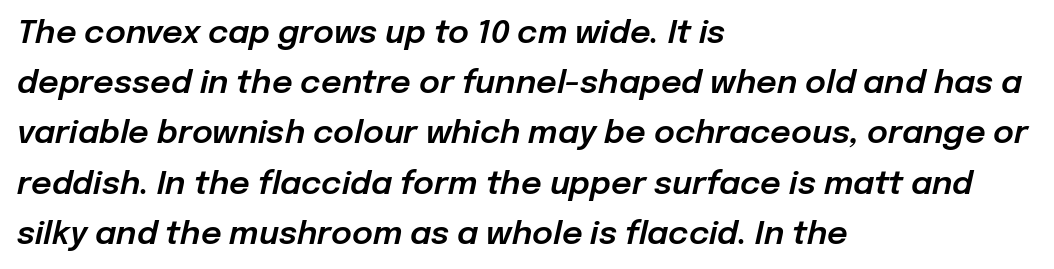
Characters follow at the spacing the type designer built in. This block has exactly the height ordinary leading produces. Here the designer chose a conventional face with non-uniform glyph widths. Compared with ordinary roman type, these characters are visibly tilted. The passage is arranged the way most books set body copy — flush left.
